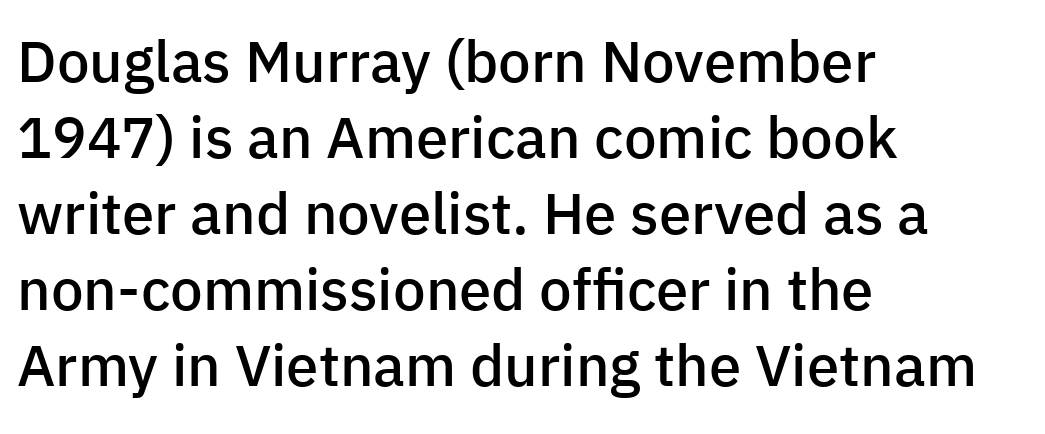
{"serif": "no", "italic": "no", "bold": "semi", "weight": "semibold", "width": "normal", "stroke_contrast": "low", "x_height": "medium", "monospaced": "no", "underline": "no", "align": "left", "line_spacing": "normal", "line_spacing_ratio": 1.31, "letter_spacing": "normal", "letter_spacing_em": 0.0, "glyph_px": 58}
